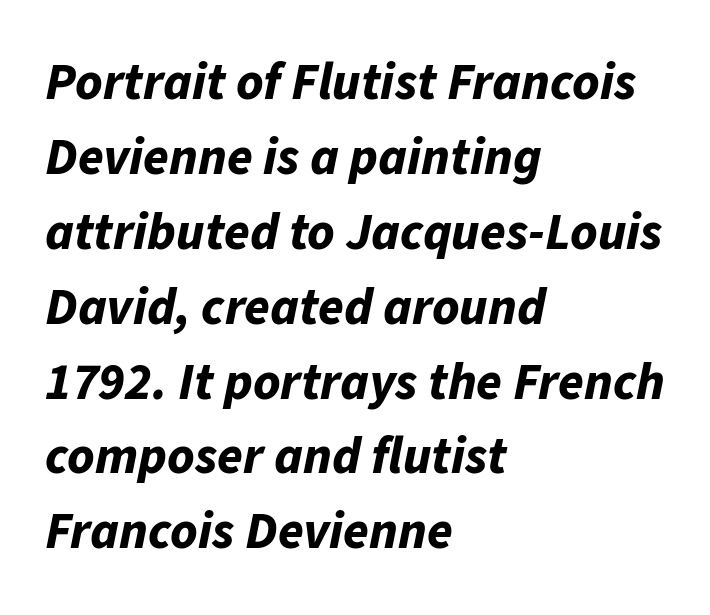
If you measured baseline to baseline, you'd find a middling distance. Caption: bold face, heavy strokes. The rendering keeps characters at their native spacing. Is this a fixed-width face? No — the glyphs have proportional, varying widths. Does the copy run flush right? No — it runs flush left.
